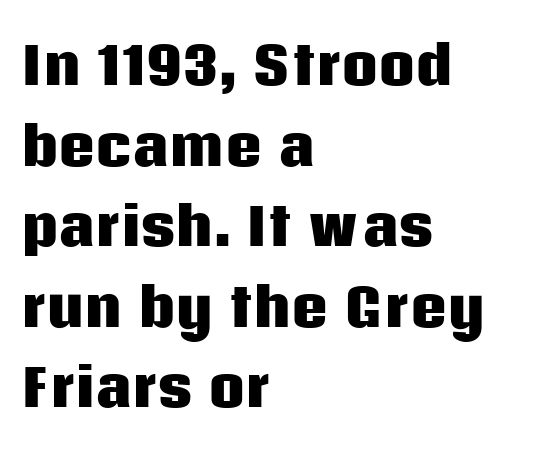
Q: Is the text bold? A: Yes.
Q: Is the text italic (slanted)? A: No, it is upright.
Q: Is the typeface a serif or a sans-serif typeface? A: Sans-serif.
Q: Is the text underlined? A: No.
Q: How is the paragraph aligned? A: Left-aligned.
Q: Is the spacing between letters normal or unusually wide? A: Normal.
Q: Is the spacing between lines tight, normal or loose? A: Normal.
Q: Width (condensed, normal, or wide)? A: Normal.
Q: Stroke contrast? A: Low.
Q: x-height? A: Large.
Q: Monospaced? A: No.
